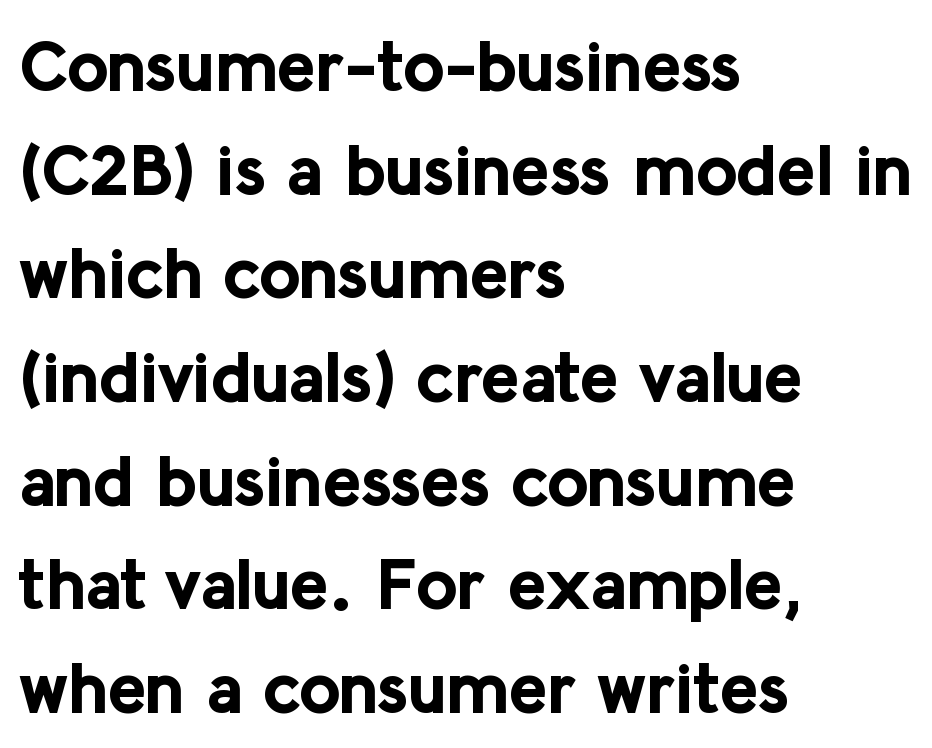
{"serif": "no", "italic": "no", "bold": "yes", "weight": "bold", "width": "normal", "stroke_contrast": "low", "x_height": "medium", "monospaced": "no", "underline": "no", "align": "left", "line_spacing": "normal", "line_spacing_ratio": 1.44, "letter_spacing": "normal", "letter_spacing_em": 0.0, "glyph_px": 72}
